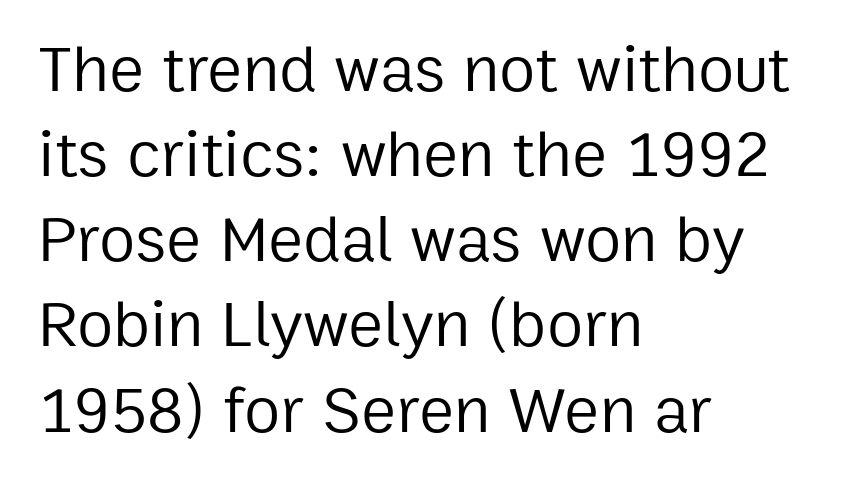
Default kerning and tracking; the words read as compact shapes. Typeset ragged right — the left edge is the straight one. Rule under the text: the space is simply empty. Leading matches the norm, producing a regular column.
